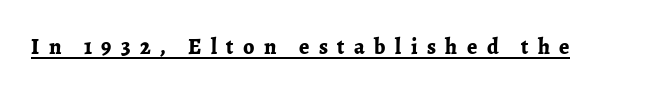
Q: Is the text bold? A: Yes.
Q: Is the text italic (slanted)? A: No, it is upright.
Q: Is the text underlined? A: Yes.
Q: Is the spacing between letters normal or unusually wide? A: Unusually wide.
